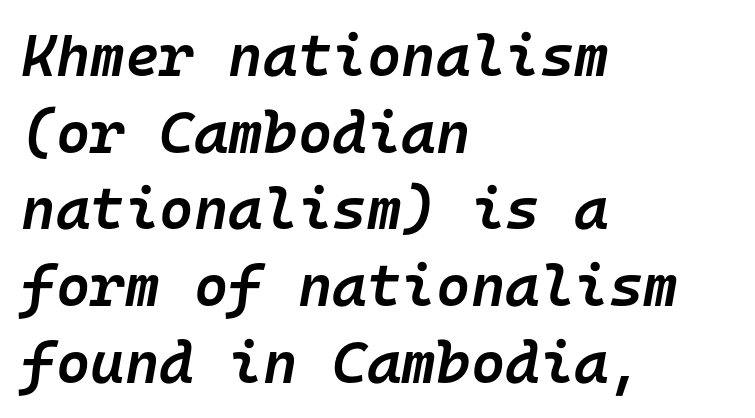
{"italic": "yes", "lean": "right", "slant_degrees": 10, "bold": "semi", "weight": "semibold", "width": "normal", "stroke_contrast": "low", "x_height": "medium", "monospaced": "yes", "underline": "no", "align": "left", "line_spacing": "normal", "line_spacing_ratio": 1.3, "letter_spacing": "normal", "letter_spacing_em": 0.0, "glyph_px": 59}
